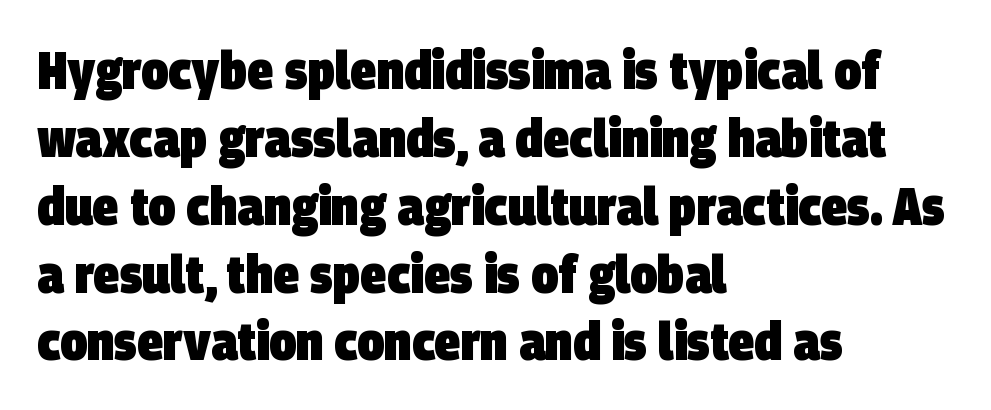
Note: no serifs on the glyphs. Proportional: the letters do not fall into vertical columns. The vertical gap from one line to the next is medium. Unmarked baselines from the first word to the last. How heavy is the stroke? Heavy — this is a bold.
